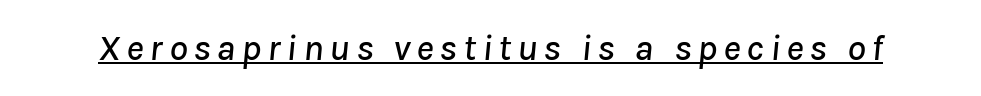
The image shows 37 px text type, italic (leaning right); set underlined; low stroke contrast and a medium x-height.
